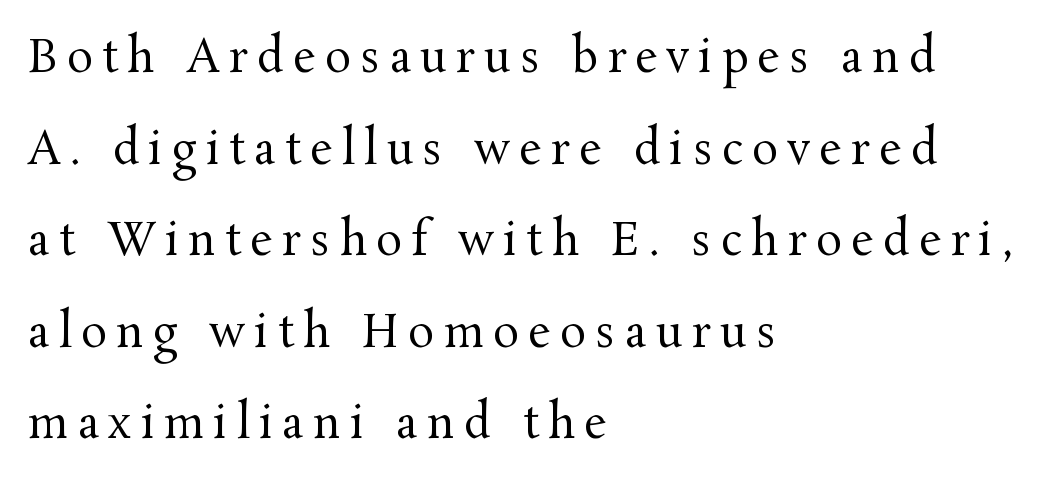
Q: Is the text bold? A: No.
Q: Is the text italic (slanted)? A: No, it is upright.
Q: Is the typeface a serif or a sans-serif typeface? A: Serif.
Q: Is the text underlined? A: No.
Q: How is the paragraph aligned? A: Left-aligned.
Q: Is the spacing between letters normal or unusually wide? A: Unusually wide.
Q: Is the spacing between lines tight, normal or loose? A: Loose.
Q: Width (condensed, normal, or wide)? A: Normal.
Q: Stroke contrast? A: Medium.
Q: x-height? A: Medium.
Q: Monospaced? A: No.
